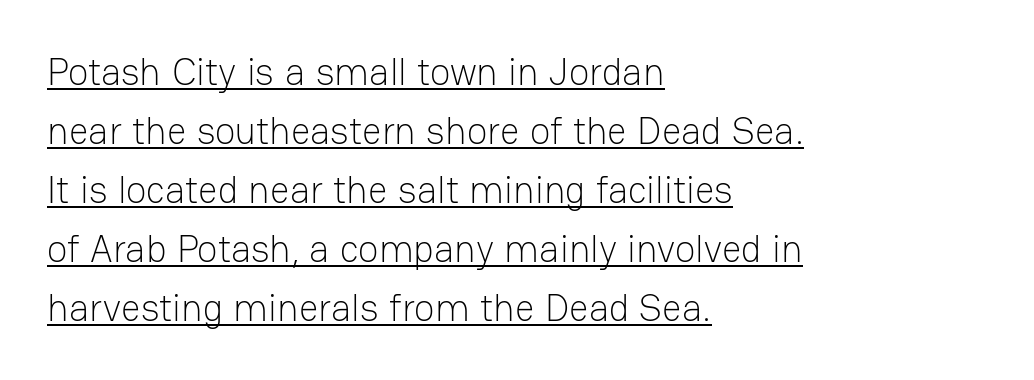
{"serif": "no", "italic": "no", "bold": "no", "weight": "light", "width": "normal", "stroke_contrast": "low", "x_height": "medium", "monospaced": "no", "underline": "yes", "align": "left", "line_spacing": "normal", "line_spacing_ratio": 1.55, "letter_spacing": "normal", "letter_spacing_em": 0.0, "glyph_px": 38}
